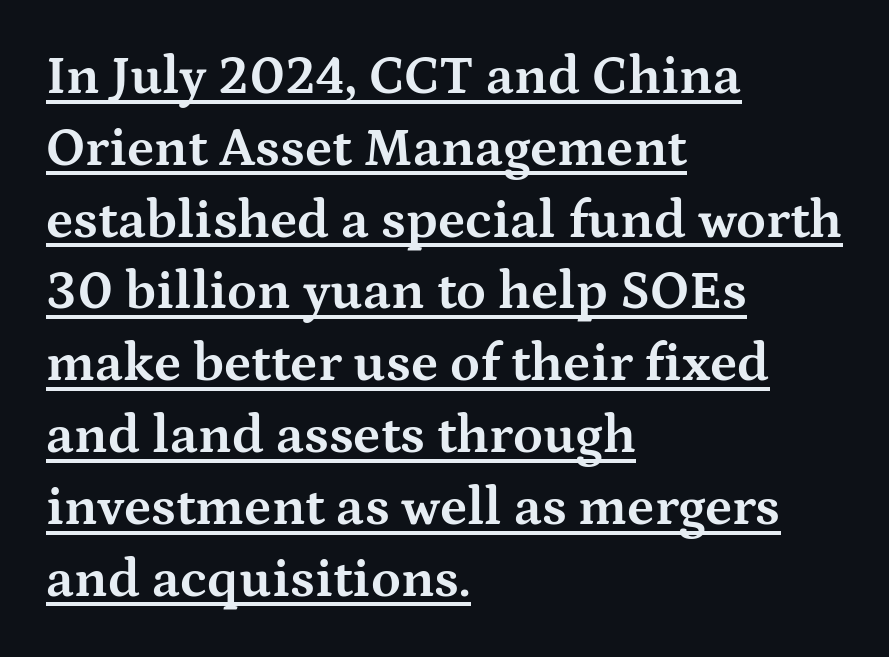
The image shows 54 px bold, wide serif type, upright; set left-aligned, normal line spacing (1.33x), normal letter spacing, underlined; medium stroke contrast and a medium x-height.
